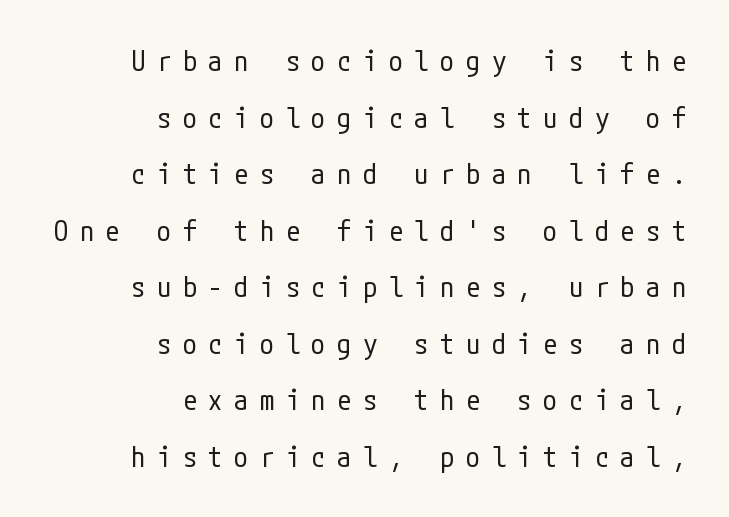
{"serif": "no", "italic": "no", "bold": "no", "weight": "regular", "width": "condensed", "stroke_contrast": "low", "x_height": "medium", "underline": "no", "align": "right", "line_spacing": "loose", "line_spacing_ratio": 2.02, "letter_spacing": "wide", "letter_spacing_em": 0.42, "glyph_px": 28}
